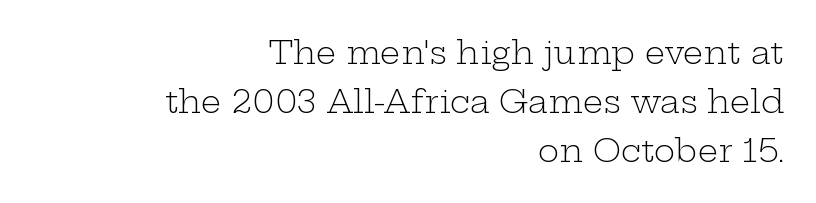
Look at the tracking — it's just the regular setting, nothing added. Quick note: underline off. Designer's note — italics off, roman on. You could not count columns in this text — the font is proportionally spaced. Right-aligned paragraph, ragged on the left.
